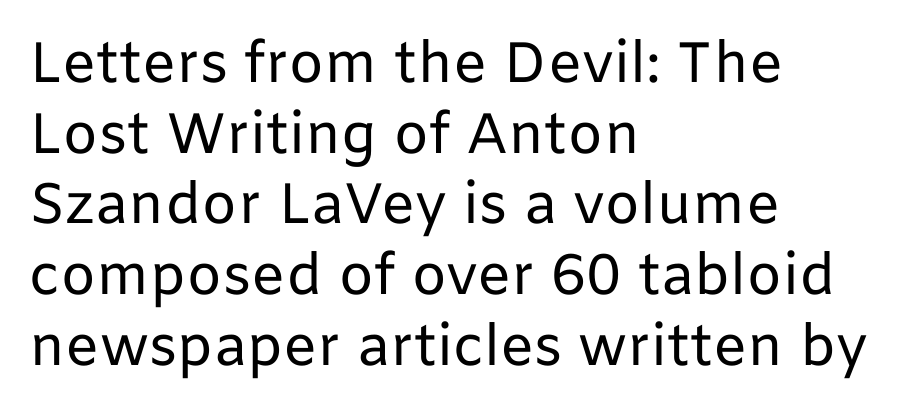
Stroke thickness stays within the range of a standard reading face or lighter. The lines in this sample share a left origin and differ only in where they stop. Words appear dense and cohesive because spacing is normal. The face used here is proportionally spaced, like ordinary book or web type. Grotesque or geometric, the face here clearly has no serifs.
